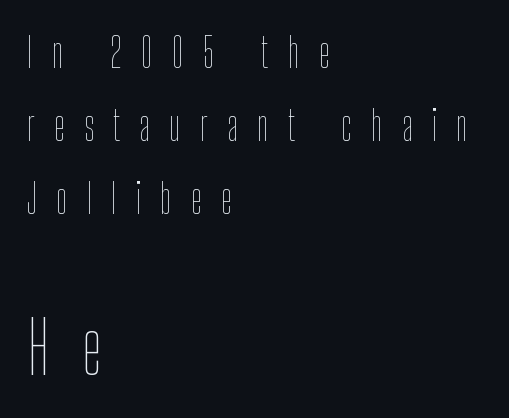
Q: Is the text bold? A: No.
Q: Is the text italic (slanted)? A: No, it is upright.
Q: Is the text underlined? A: No.
Q: How is the paragraph aligned? A: Left-aligned.
Q: Is the spacing between letters normal or unusually wide? A: Unusually wide.
Q: Which block of text is set in a larger size, the first (top) or the second (bottom)? A: The second (bottom) one.
Q: Width (condensed, normal, or wide)? A: Condensed.
Q: Stroke contrast? A: Low.
Q: x-height? A: Medium.
Q: Monospaced? A: No.
